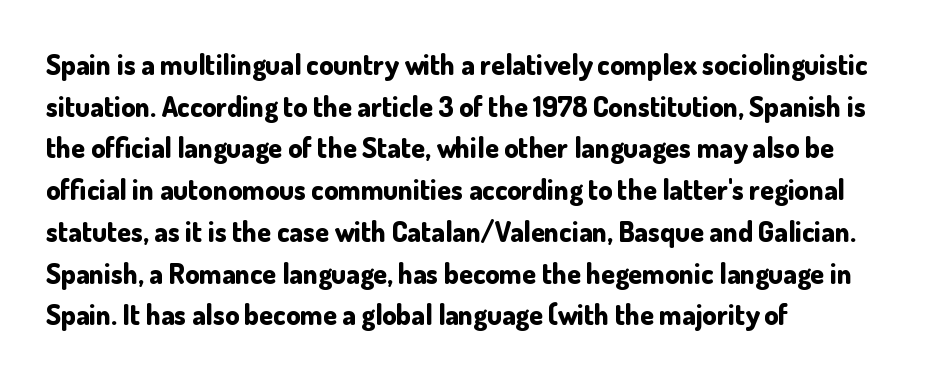
The rendering uses a moderate line-height, typical for paragraphs. The letters are bold, with thick, heavy strokes. The area under the type is left untouched. Unlike a traditional serif, this face leaves its strokes unadorned.
